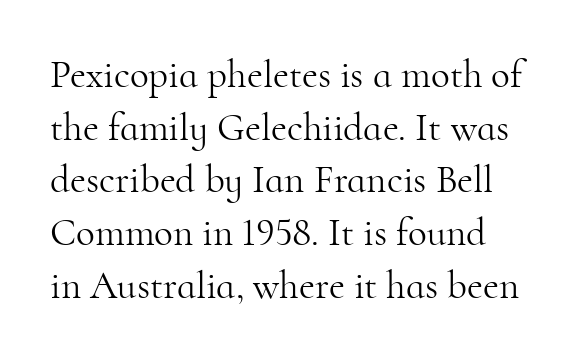
The image shows 39 px light serif type, upright; set normal line spacing (1.35x), normal letter spacing, not underlined; high stroke contrast and a small x-height.
